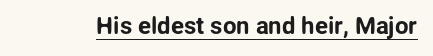
Default kerning and tracking; the words read as compact shapes. Notice how the stems are strictly vertical — no italics here. The glyphs are accompanied by a horizontal stroke just below them.
